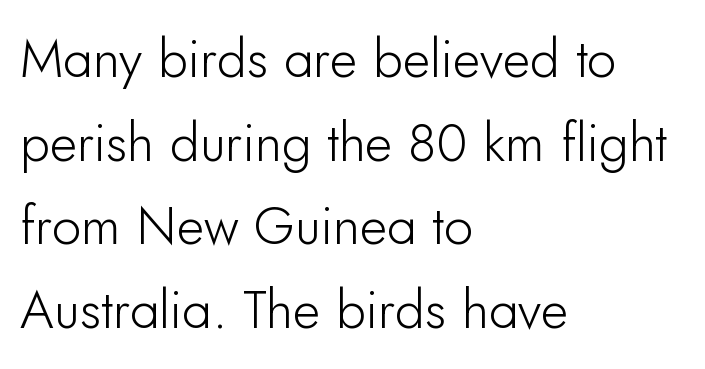
{"serif": "no", "italic": "no", "width": "normal", "stroke_contrast": "low", "x_height": "small", "monospaced": "no", "underline": "no", "align": "left", "line_spacing": "normal", "line_spacing_ratio": 1.58, "letter_spacing": "normal", "letter_spacing_em": 0.0, "glyph_px": 53}
